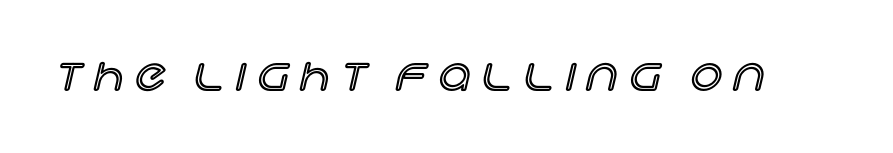
The image shows 44 px text type; set unusually wide letter spacing (+0.27 em), not underlined; a large x-height.
